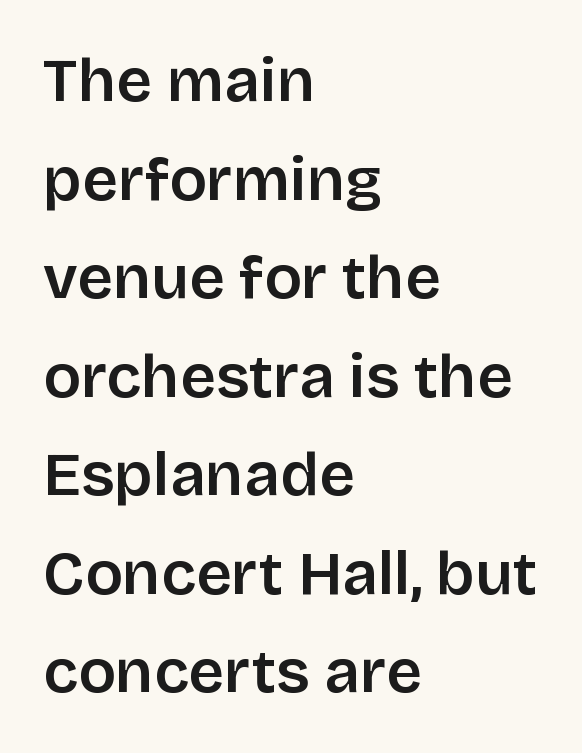
Has an underline been added? It has not. The passage shown is typeset with a sans-serif family. A typesetter would call this proportional, since set widths differ per character. Typographic density is moderately raised because the face is semibold.
